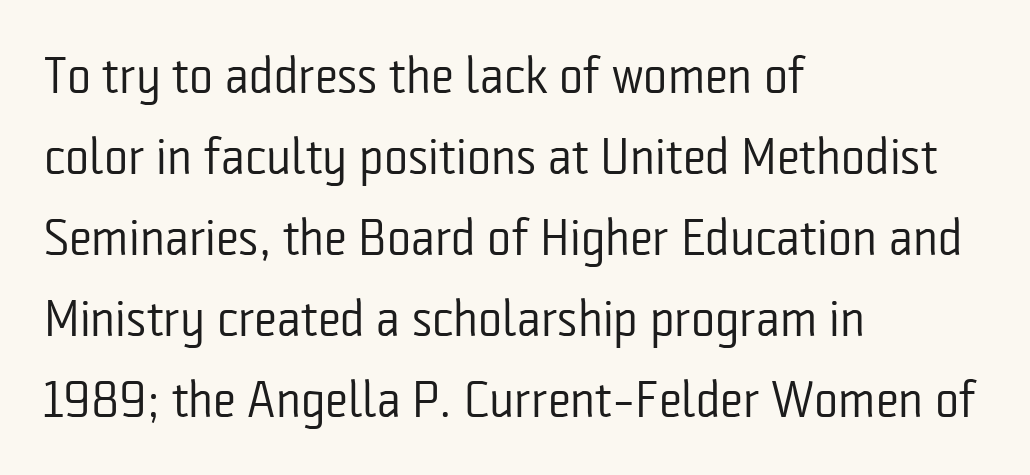
{"serif": "no", "italic": "no", "bold": "no", "weight": "regular", "width": "condensed", "stroke_contrast": "low", "x_height": "medium", "monospaced": "no", "underline": "no", "align": "left", "line_spacing": "normal", "line_spacing_ratio": 1.59, "letter_spacing": "normal", "letter_spacing_em": 0.0, "glyph_px": 51}
